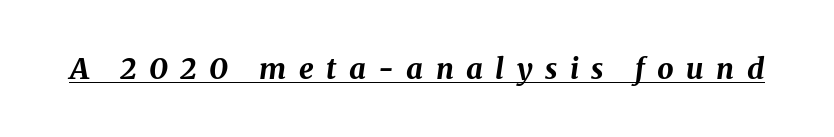
The face used here is rendered with a markedly widened letterfit. Here the designer chose a conventional face with non-uniform glyph widths. As a designer I'd log this as weight 700, bold. Beneath each row of characters lies a ruled line. Every character sits at an angle, as italics do.
